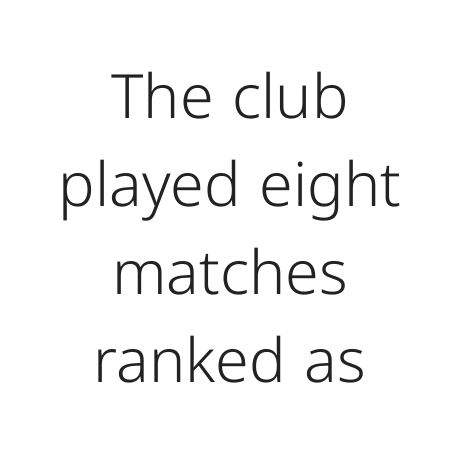
This reads as an unemphasized weight, regular at the heaviest. Is there any slant? The stems are plumb. Grotesque or geometric, the face here clearly has no serifs. Varying glyph widths throughout — classic text-font behaviour. Spacing between characters is what you'd get straight out of the box. A typesetter would call this leading conventional body-copy spacing.
